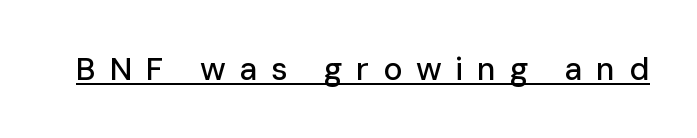
Characters remain perfectly vertical along every line. Spacing verdict: proportional, widths tailored to each character. The rendering uses the underline text-decoration. Glyph-to-glyph distance is far greater than everyday printed text.
